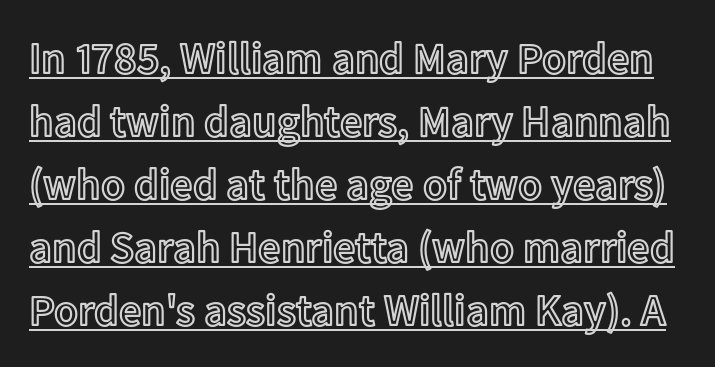
{"italic": "no", "width": "normal", "x_height": "medium", "monospaced": "no", "underline": "yes", "line_spacing": "normal", "line_spacing_ratio": 1.43, "letter_spacing": "normal", "letter_spacing_em": 0.0, "glyph_px": 44}
